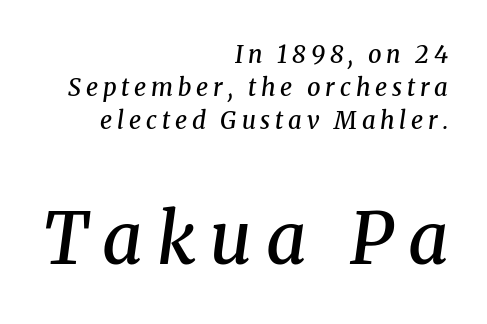
{"serif": "yes", "italic": "yes", "lean": "right", "slant_degrees": 8, "bold": "semi", "weight": "semibold", "width": "normal", "stroke_contrast": "medium", "x_height": "medium", "monospaced": "no", "underline": "no", "align": "right", "line_spacing": "normal", "line_spacing_ratio": 1.37, "letter_spacing": "wide", "letter_spacing_em": 0.2, "larger_block": "second", "size_ratio": 2.96, "glyph_px": 71}
